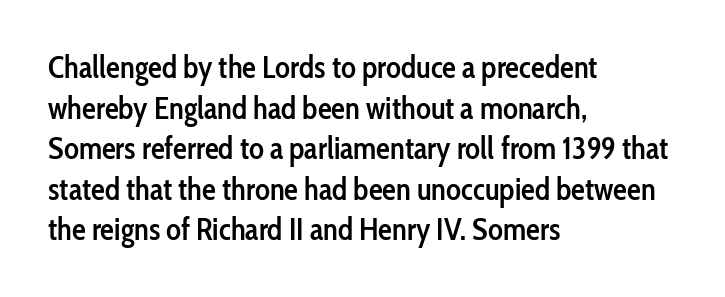
The image shows 31 px semibold, condensed sans-serif type, upright; set left-aligned, normal line spacing (1.31x), normal letter spacing, not underlined; low stroke contrast and a medium x-height.
